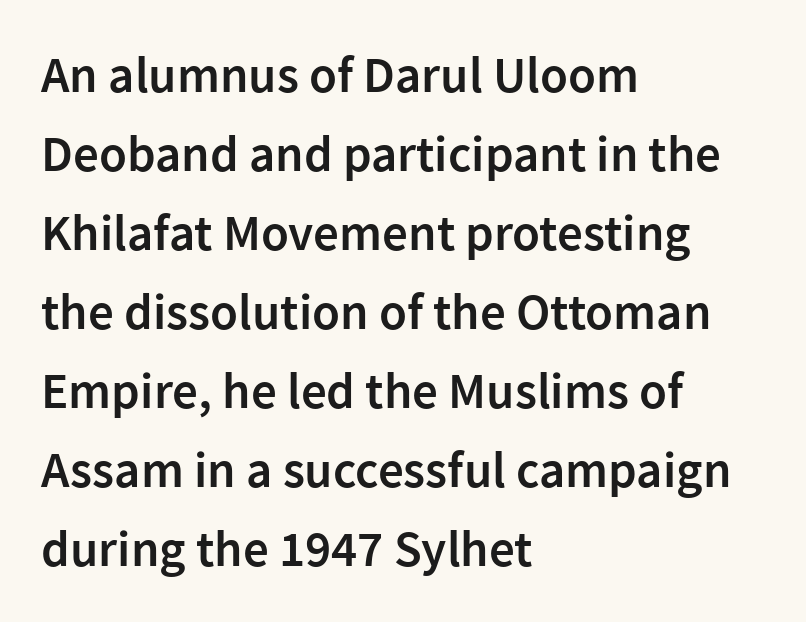
The specimen omits any rule beneath the text block's lines. Stroke thickness is moderately raised; the sample reads as semibold. You could not count columns in this text — the font is proportionally spaced. Which margin do the lines hug? The left one — the right edge is uneven.
